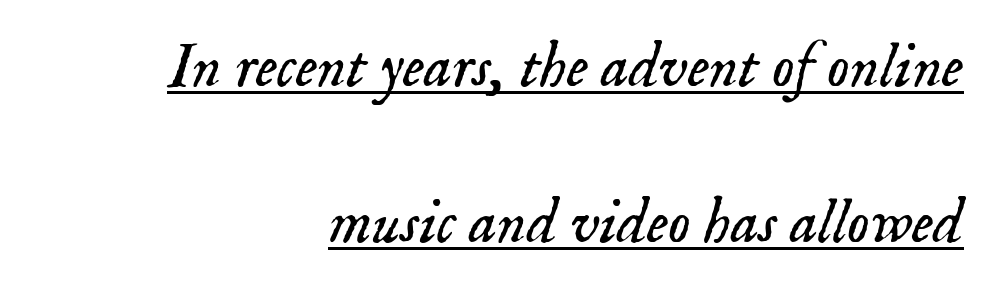
{"serif": "yes", "italic": "yes", "lean": "right", "slant_degrees": 18, "bold": "no", "weight": "light", "width": "normal", "stroke_contrast": "low", "x_height": "small", "monospaced": "no", "underline": "yes", "align": "right", "line_spacing": "loose", "line_spacing_ratio": 2.48, "letter_spacing": "normal", "letter_spacing_em": 0.0, "glyph_px": 63}
